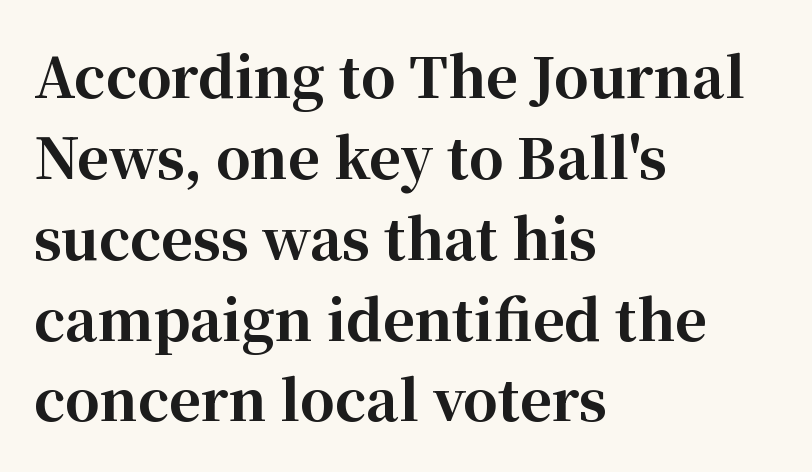
The image shows 55 px bold serif type, upright; set left-aligned, normal line spacing (1.47x), normal letter spacing, not underlined; high stroke contrast and a medium x-height.
